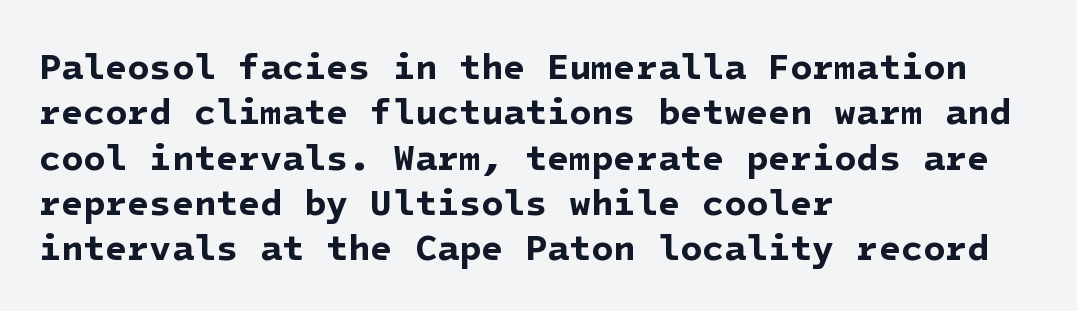
A typesetter would label this face a sans. Layout note: lines flush left. Check under the words: just untouched page. The horizontal fit of the characters is conventional and even. Baseline-to-baseline distance is the conventional proportion of letter height. Heavy, bold letterforms.
